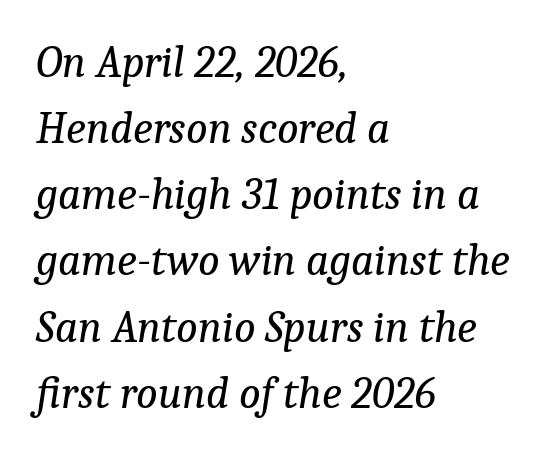
{"serif": "yes", "italic": "yes", "lean": "right", "slant_degrees": 9, "bold": "no", "weight": "regular", "width": "normal", "stroke_contrast": "low", "x_height": "medium", "monospaced": "no", "underline": "no", "align": "left", "line_spacing": "normal", "line_spacing_ratio": 1.47, "letter_spacing": "normal", "letter_spacing_em": 0.0, "glyph_px": 45}
